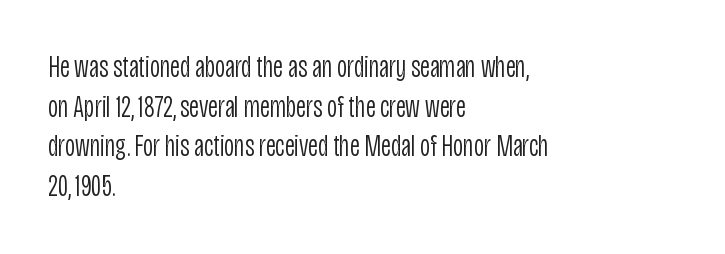
Looks like regular typesetting: each glyph gets only the width it needs. The passage shown is typeset with a sans-serif family. Honestly, the row spacing looks completely unremarkable. Is the type heavy? It reads as light-to-regular instead.
